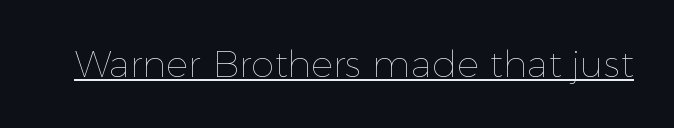
{"italic": "no", "bold": "no", "weight": "thin", "width": "normal", "x_height": "medium", "monospaced": "no", "underline": "yes", "letter_spacing": "normal", "letter_spacing_em": 0.0, "glyph_px": 37}
